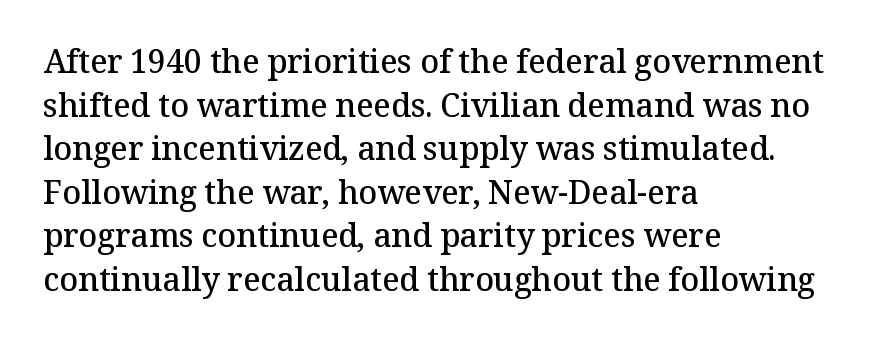
The letters advance in unequal steps, a hallmark of proportional type. Ordinary non-slanted type is in use. Plain, unruled lines of type. What's the leading like? Ordinary, nothing unusual. Regarding serifs, this sample has them.
